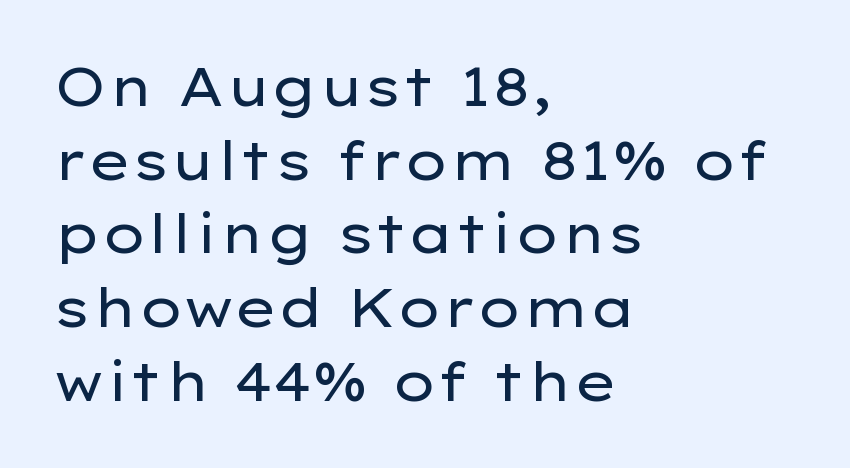
Q: Is the text bold? A: No.
Q: Is the text italic (slanted)? A: No, it is upright.
Q: Is the typeface a serif or a sans-serif typeface? A: Sans-serif.
Q: Is the text underlined? A: No.
Q: How is the paragraph aligned? A: Left-aligned.
Q: Is the spacing between letters normal or unusually wide? A: Normal.
Q: Is the spacing between lines tight, normal or loose? A: Normal.
Q: Width (condensed, normal, or wide)? A: Wide.
Q: Stroke contrast? A: Low.
Q: x-height? A: Medium.
Q: Monospaced? A: No.
